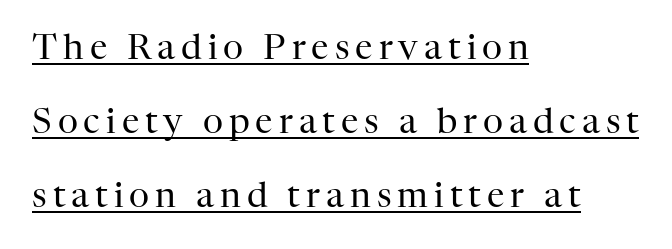
The image shows 35 px regular-weight serif type, upright; set left-aligned, loose line spacing (2.12x), underlined; high stroke contrast and a medium x-height.
